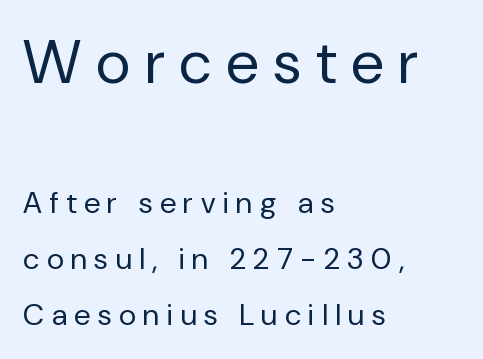
Q: Is the text bold? A: No.
Q: Is the text italic (slanted)? A: No, it is upright.
Q: Is the typeface a serif or a sans-serif typeface? A: Sans-serif.
Q: Is the text underlined? A: No.
Q: How is the paragraph aligned? A: Left-aligned.
Q: Is the spacing between letters normal or unusually wide? A: Unusually wide.
Q: Which block of text is set in a larger size, the first (top) or the second (bottom)? A: The first (top) one.
Q: Width (condensed, normal, or wide)? A: Normal.
Q: Stroke contrast? A: Low.
Q: x-height? A: Medium.
Q: Monospaced? A: No.
